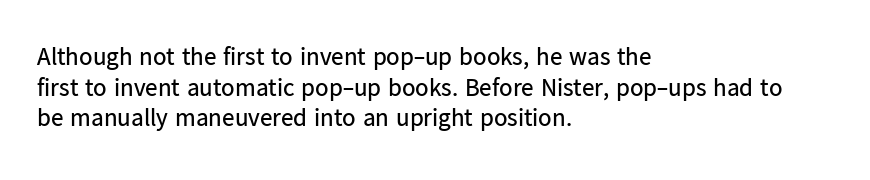
{"italic": "no", "bold": "no", "underline": "no", "align": "left", "line_spacing_ratio": 1.23, "letter_spacing": "normal", "letter_spacing_em": 0.0, "glyph_px": 25}
